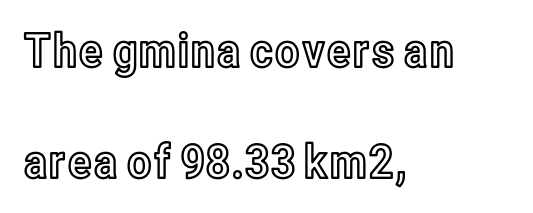
Q: Is the text italic (slanted)? A: No, it is upright.
Q: Is the text underlined? A: No.
Q: How is the paragraph aligned? A: Left-aligned.
Q: Is the spacing between letters normal or unusually wide? A: Normal.
Q: Is the spacing between lines tight, normal or loose? A: Loose.
Q: Width (condensed, normal, or wide)? A: Condensed.
Q: x-height? A: Medium.
Q: Monospaced? A: No.
